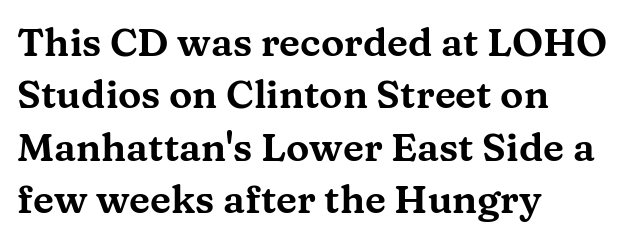
{"serif": "yes", "italic": "no", "width": "wide", "stroke_contrast": "medium", "x_height": "medium", "monospaced": "no", "underline": "no", "align": "left", "line_spacing": "normal", "line_spacing_ratio": 1.34, "letter_spacing": "normal", "letter_spacing_em": 0.0, "glyph_px": 39}
